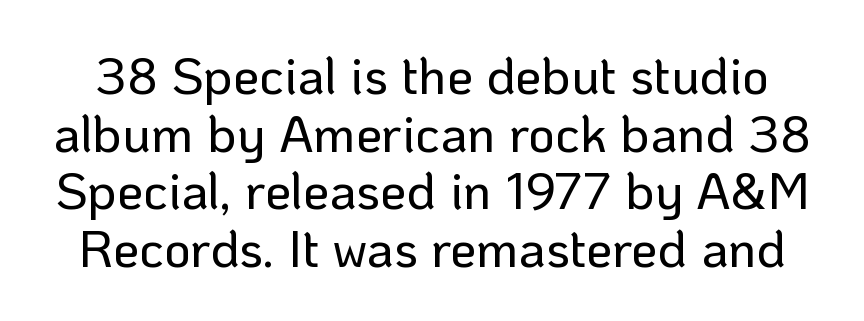
Q: Is the text italic (slanted)? A: No, it is upright.
Q: Is the typeface a serif or a sans-serif typeface? A: Sans-serif.
Q: Is the text underlined? A: No.
Q: Is the spacing between letters normal or unusually wide? A: Normal.
Q: Is the spacing between lines tight, normal or loose? A: Tight.
Q: Width (condensed, normal, or wide)? A: Normal.
Q: Stroke contrast? A: Low.
Q: x-height? A: Medium.
Q: Monospaced? A: No.
